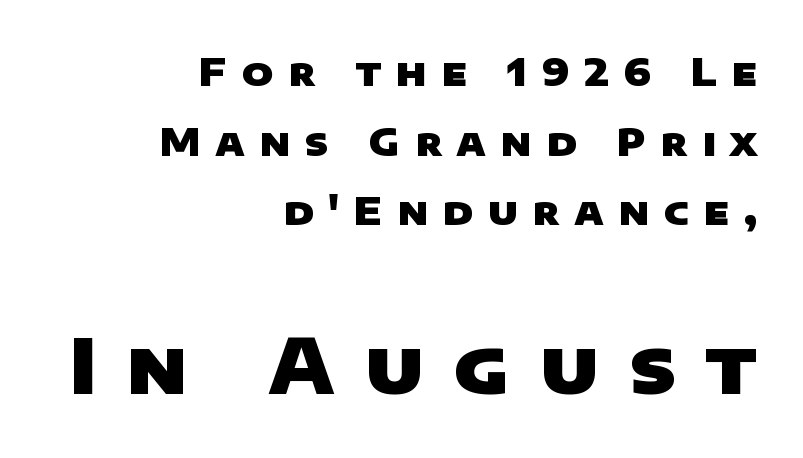
Q: Is the text bold? A: Yes.
Q: Is the typeface a serif or a sans-serif typeface? A: Sans-serif.
Q: Is the text underlined? A: No.
Q: How is the paragraph aligned? A: Right-aligned.
Q: Is the spacing between letters normal or unusually wide? A: Unusually wide.
Q: Which block of text is set in a larger size, the first (top) or the second (bottom)? A: The second (bottom) one.
Q: Width (condensed, normal, or wide)? A: Wide.
Q: Stroke contrast? A: Low.
Q: x-height? A: Large.
Q: Monospaced? A: No.
